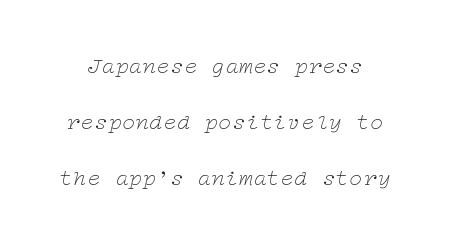
The image shows 23 px text type, italic (leaning right); set loose line spacing (2.44x), normal letter spacing, not underlined.
